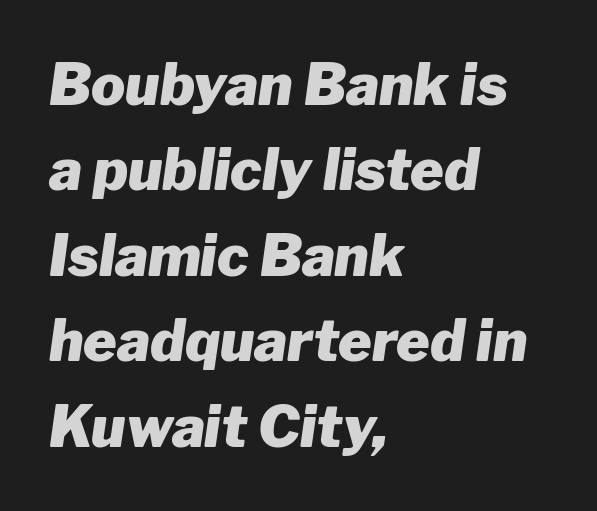
Notice how the stems are inclined rather than vertical — that's the hallmark of italics. All the whitespace from short lines collects on the right. Each row of text sits above clean, open space. The type is set solid horizontally, with unmodified tracking.
